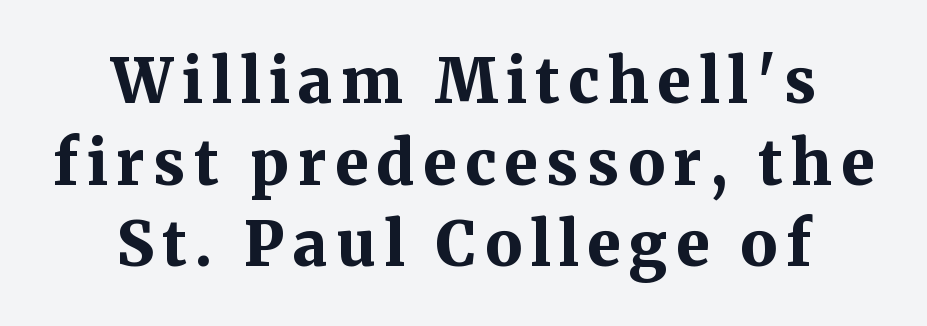
{"serif": "yes", "italic": "no", "bold": "yes", "weight": "bold", "width": "normal", "stroke_contrast": "medium", "x_height": "medium", "monospaced": "no", "underline": "no", "align": "center", "line_spacing": "normal", "line_spacing_ratio": 1.34, "glyph_px": 61}
